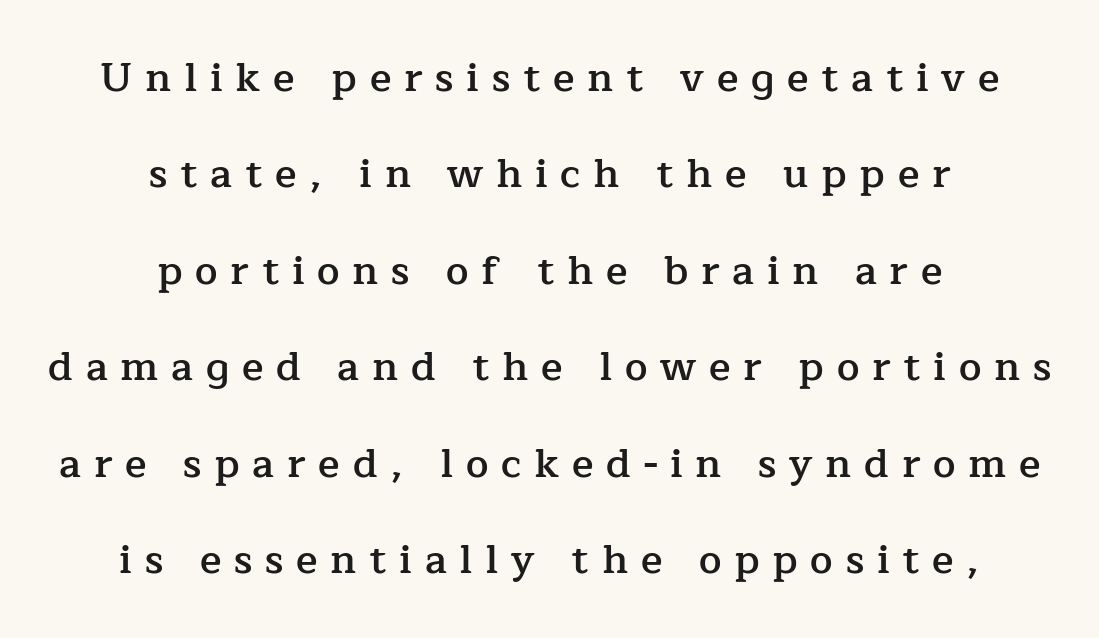
The image shows 40 px semibold serif type, upright; set centered, loose line spacing (2.41x), unusually wide letter spacing (+0.32 em), not underlined; low stroke contrast and a medium x-height.
